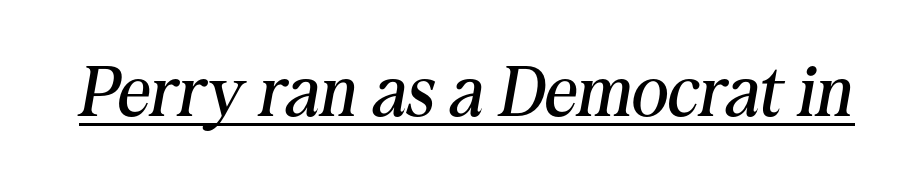
Q: Is the text bold? A: No.
Q: Is the text italic (slanted)? A: Yes, it leans right by about 10 degrees.
Q: Is the typeface a serif or a sans-serif typeface? A: Serif.
Q: Is the text underlined? A: Yes.
Q: Is the spacing between letters normal or unusually wide? A: Normal.
Q: Width (condensed, normal, or wide)? A: Normal.
Q: Stroke contrast? A: Medium.
Q: x-height? A: Medium.
Q: Monospaced? A: No.
